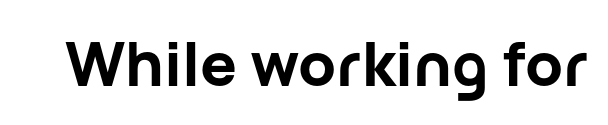
The image shows 61 px bold sans-serif type, upright; set normal letter spacing, not underlined; low stroke contrast and a medium x-height.
